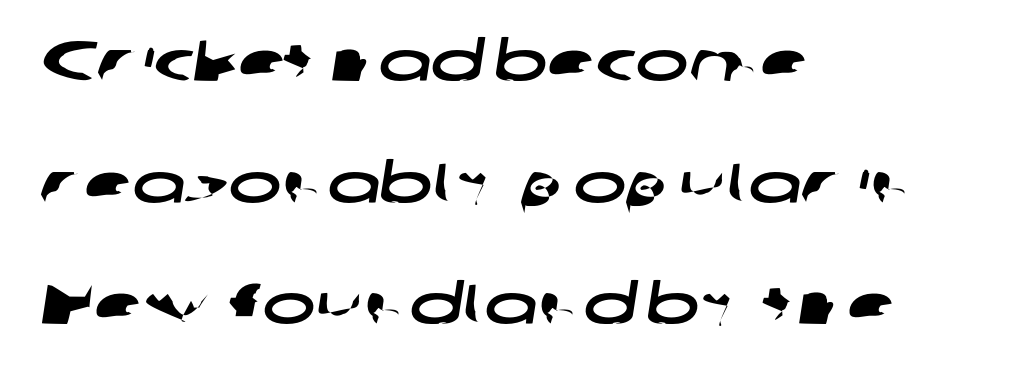
{"serif": "no", "width": "wide", "stroke_contrast": "low", "x_height": "medium", "monospaced": "no", "underline": "no", "align": "left", "line_spacing": "loose", "line_spacing_ratio": 2.17, "letter_spacing": "normal", "letter_spacing_em": 0.0, "glyph_px": 56}
